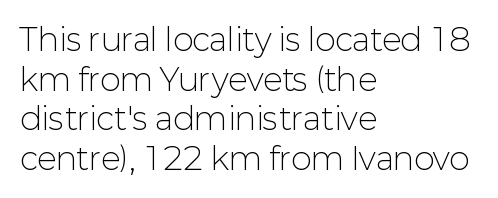
Q: Is the text bold? A: No.
Q: Is the text italic (slanted)? A: No, it is upright.
Q: Is the typeface a serif or a sans-serif typeface? A: Sans-serif.
Q: Is the text underlined? A: No.
Q: How is the paragraph aligned? A: Left-aligned.
Q: Is the spacing between letters normal or unusually wide? A: Normal.
Q: Is the spacing between lines tight, normal or loose? A: Normal.
Q: Width (condensed, normal, or wide)? A: Normal.
Q: Stroke contrast? A: Low.
Q: x-height? A: Medium.
Q: Monospaced? A: No.
